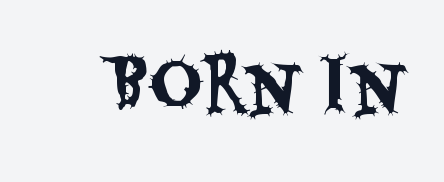
Think of a printed novel: that variable character pitch is what you see here. Caption: standard tracking, unaltered. The designer went with a sans here, leaving each stem footless. Notice how the stems are strictly vertical — no italics here. Clear beneath every line of the passage.
